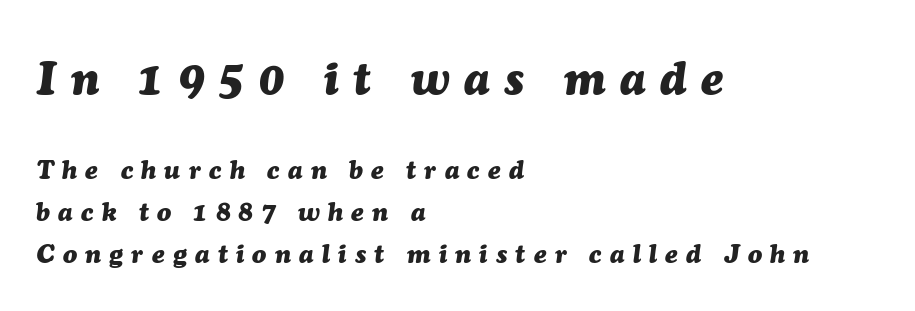
{"italic": "yes", "lean": "right", "slant_degrees": 7, "bold": "yes", "weight": "heavy", "width": "normal", "stroke_contrast": "medium", "x_height": "medium", "monospaced": "no", "underline": "no", "align": "left", "line_spacing": "normal", "line_spacing_ratio": 1.6, "letter_spacing": "wide", "letter_spacing_em": 0.32, "larger_block": "first", "size_ratio": 1.77, "glyph_px": 46}
